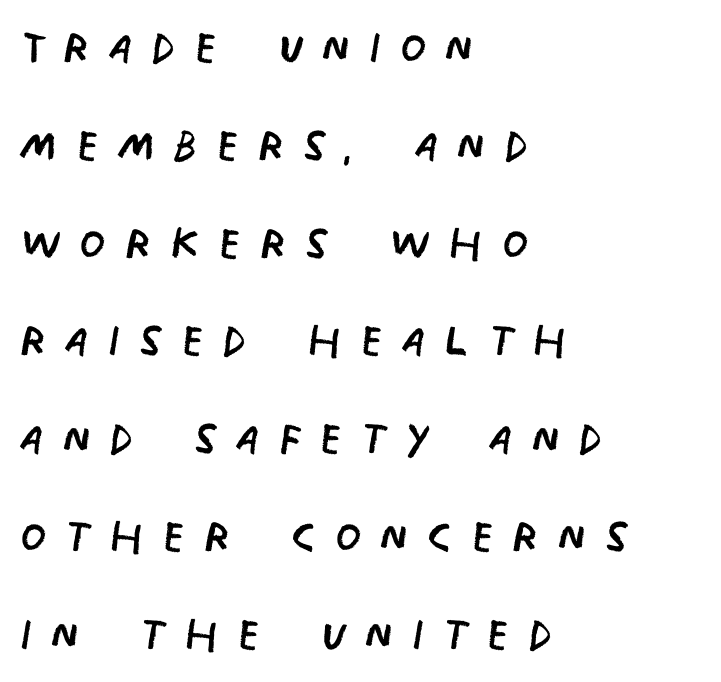
Caption: multi-line text, flush left, ragged right. How would I describe the line gaps? Plain and ordinary. The passage shown is typeset with a sans-serif family. Is this a fixed-width face? No — the glyphs have proportional, varying widths. The letterforms stand isolated, each surrounded by extra space. Weight class: somewhere from thin through regular.
